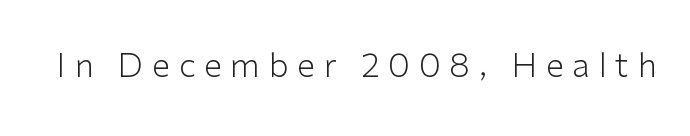
{"serif": "no", "italic": "no", "bold": "no", "weight": "light", "width": "normal", "stroke_contrast": "low", "x_height": "medium", "monospaced": "no", "underline": "no", "letter_spacing": "wide", "letter_spacing_em": 0.26, "glyph_px": 33}
